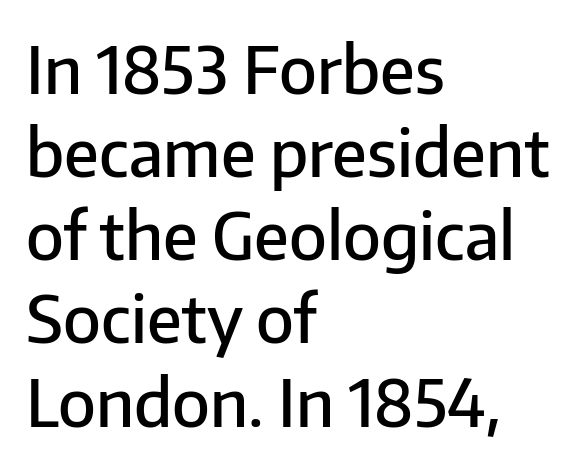
The image shows 66 px semibold sans-serif type, upright; set left-aligned, normal line spacing (1.26x), normal letter spacing, not underlined; low stroke contrast and a medium x-height.
